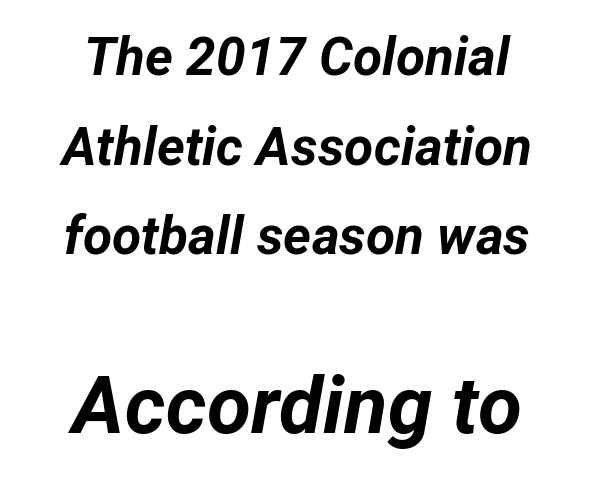
The setting favours the middle, as headings and verse often do. This sample has the flowing, uneven cadence of proportional lettering. In terms of letterspacing, this is plain default setting. Rendered with sloped, italic letterforms.
